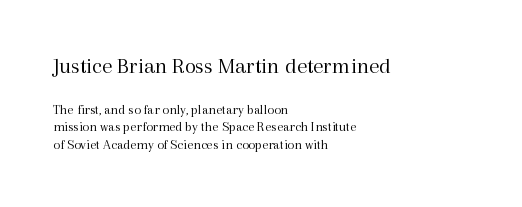
The image shows 23 px text type, upright; set left-aligned, normal line spacing (1.27x), normal letter spacing, not underlined; the first (top) block is 1.64x larger.
